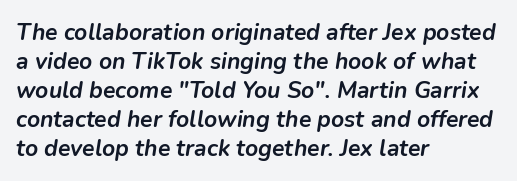
{"italic": "yes", "lean": "right", "slant_degrees": 9, "bold": "yes", "underline": "no", "align": "left", "line_spacing": "normal", "line_spacing_ratio": 1.26, "letter_spacing": "normal", "letter_spacing_em": 0.0, "glyph_px": 23}
